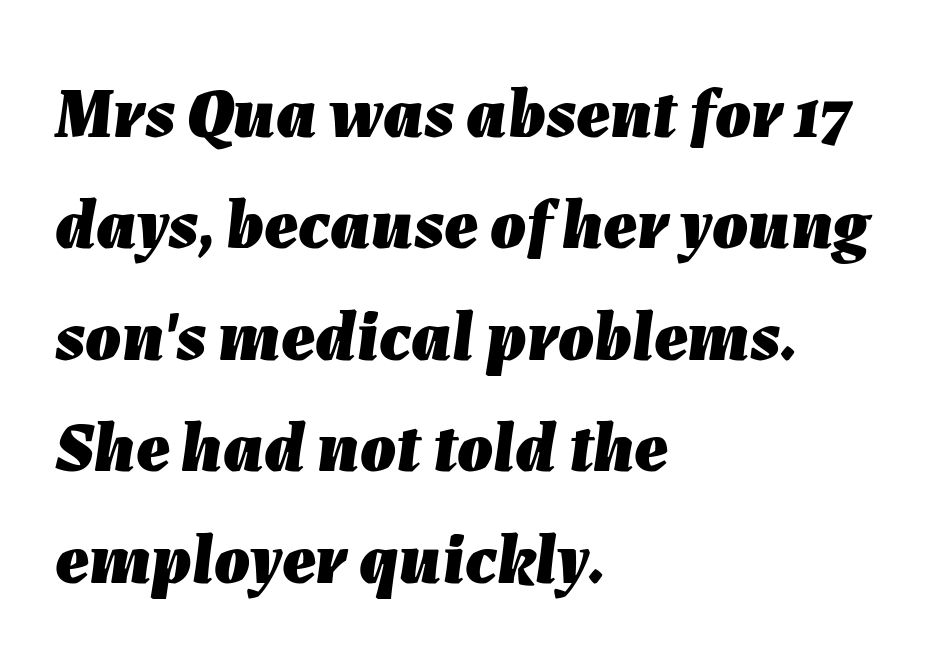
Q: Is the text bold? A: Yes.
Q: Is the text italic (slanted)? A: Yes, it leans right by about 7 degrees.
Q: Is the text underlined? A: No.
Q: How is the paragraph aligned? A: Left-aligned.
Q: Is the spacing between letters normal or unusually wide? A: Normal.
Q: Is the spacing between lines tight, normal or loose? A: Normal.
Q: Width (condensed, normal, or wide)? A: Normal.
Q: Stroke contrast? A: Low.
Q: x-height? A: Medium.
Q: Monospaced? A: No.
